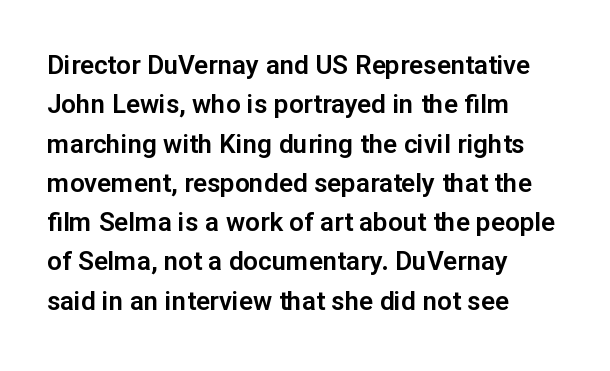
Q: Is the text italic (slanted)? A: No, it is upright.
Q: Is the text underlined? A: No.
Q: How is the paragraph aligned? A: Left-aligned.
Q: Is the spacing between letters normal or unusually wide? A: Normal.
Q: Is the spacing between lines tight, normal or loose? A: Normal.
